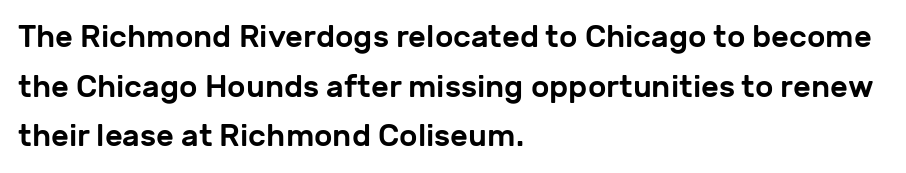
Evenly set lines give the paragraph a standard silhouette. The passage shown has conventional tracking throughout. This is sans-serif lettering, the kind often seen on screens and signage. Letters rest on an invisible, unmarked baseline. Note the varied advance widths — an 'i' is clearly narrower than an 'm'. Is there any slant? The stems are plumb.
